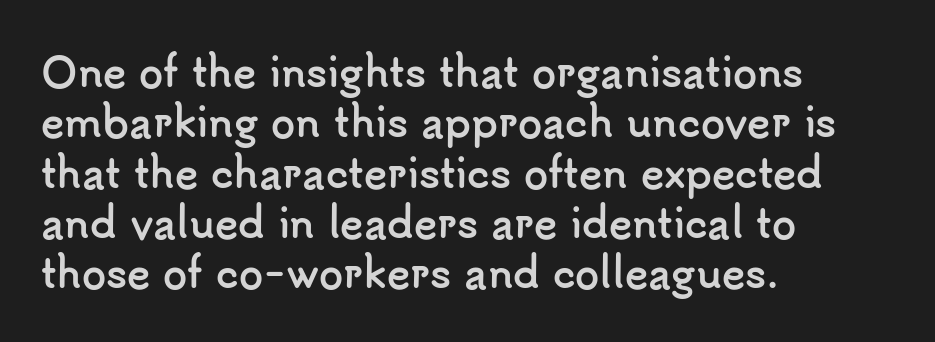
Q: Is the text bold? A: Yes.
Q: Is the text italic (slanted)? A: No, it is upright.
Q: Is the typeface a serif or a sans-serif typeface? A: Sans-serif.
Q: Is the text underlined? A: No.
Q: How is the paragraph aligned? A: Left-aligned.
Q: Is the spacing between letters normal or unusually wide? A: Normal.
Q: Is the spacing between lines tight, normal or loose? A: Normal.
Q: Width (condensed, normal, or wide)? A: Normal.
Q: Stroke contrast? A: Low.
Q: x-height? A: Small.
Q: Monospaced? A: No.
